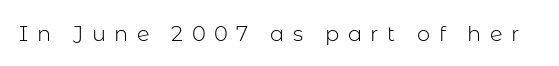
The image shows 21 px text type, upright; set unusually wide letter spacing (+0.4 em), not underlined.
